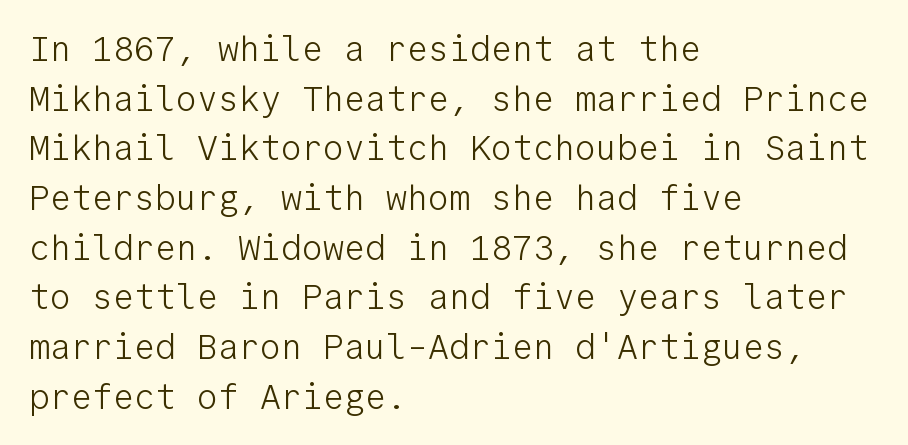
The area under the type is left untouched. The rendering keeps characters at their native spacing. A typesetter would mark this as roman, not italic. The type family on display is of the sans-serif kind. Vertically, the passage feels balanced, rows spaced as you'd expect.
